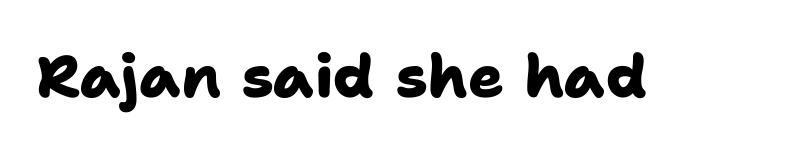
Notice how thick the strokes are: this is what a full bold looks like. A typesetter would call this proportional, since set widths differ per character. To sum up the face: it is a sans, with no serifs. Spacing between characters is what you'd get straight out of the box. The space directly below the letters is spotless.
